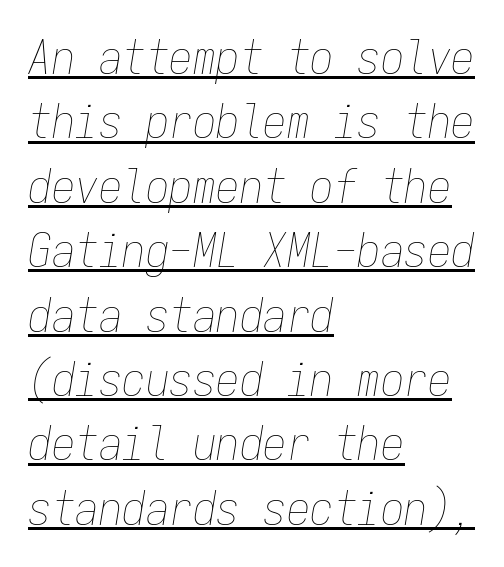
The rendering uses typewriter-style spacing with identical character cells. Regular leading. The paragraph shown leans on its left margin. Is the letter spacing exaggerated? No — it looks like the ordinary default. You can see a thin bar hugging the bottom of the glyphs.
